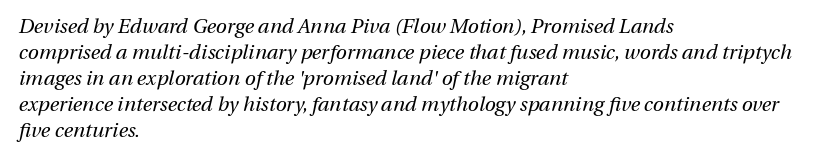
{"italic": "yes", "lean": "right", "slant_degrees": 13, "bold": "no", "underline": "no", "align": "left", "line_spacing": "normal", "line_spacing_ratio": 1.3, "letter_spacing": "normal", "letter_spacing_em": 0.0, "glyph_px": 20}
